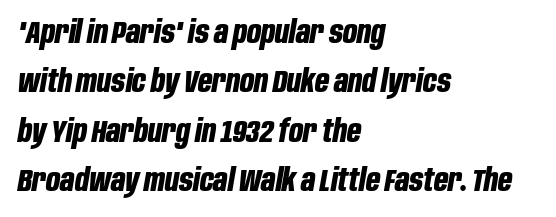
The image shows 31 px bold, condensed type, italic (leaning right); set left-aligned, normal line spacing (1.59x), normal letter spacing, not underlined; low stroke contrast and a large x-height.
